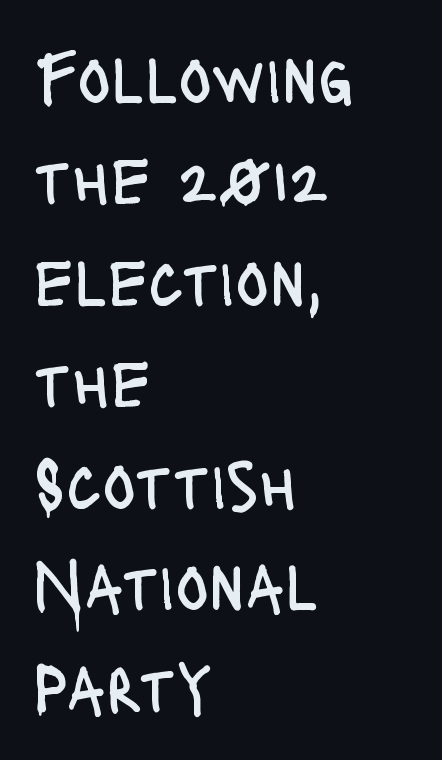
The image shows 69 px regular-weight, condensed sans-serif type, upright; set left-aligned, normal line spacing (1.47x), normal letter spacing, not underlined; low stroke contrast and a large x-height.
